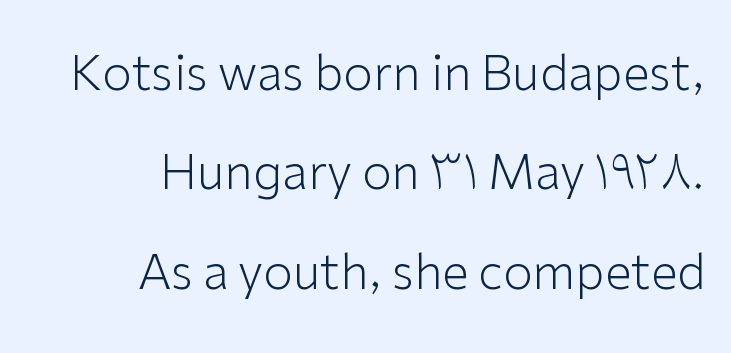
Q: Is the text bold? A: No.
Q: Is the text italic (slanted)? A: No, it is upright.
Q: Is the typeface a serif or a sans-serif typeface? A: Sans-serif.
Q: Is the text underlined? A: No.
Q: How is the paragraph aligned? A: Right-aligned.
Q: Is the spacing between letters normal or unusually wide? A: Normal.
Q: Is the spacing between lines tight, normal or loose? A: Loose.
Q: Width (condensed, normal, or wide)? A: Normal.
Q: Stroke contrast? A: Low.
Q: x-height? A: Medium.
Q: Monospaced? A: No.
